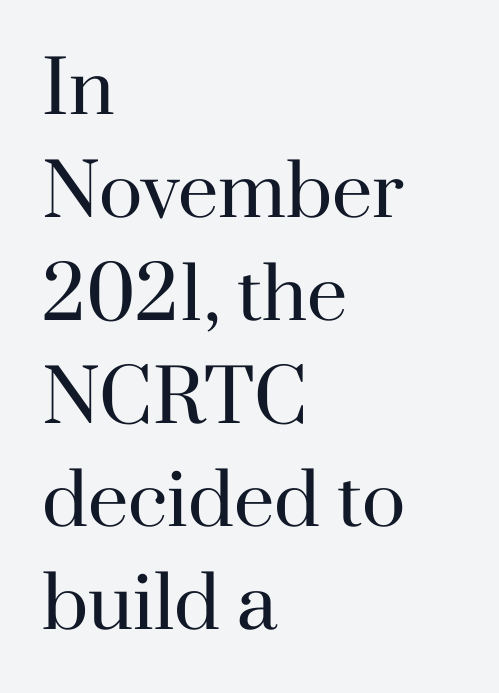
Q: Is the text bold? A: No.
Q: Is the text italic (slanted)? A: No, it is upright.
Q: Is the typeface a serif or a sans-serif typeface? A: Serif.
Q: Is the text underlined? A: No.
Q: How is the paragraph aligned? A: Left-aligned.
Q: Is the spacing between letters normal or unusually wide? A: Normal.
Q: Is the spacing between lines tight, normal or loose? A: Normal.
Q: Width (condensed, normal, or wide)? A: Normal.
Q: Stroke contrast? A: High.
Q: x-height? A: Small.
Q: Monospaced? A: No.
